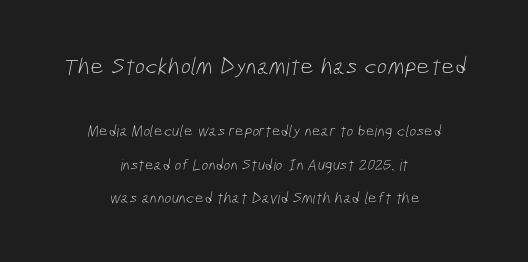
Layout note: lines centered. Between one letter and the next there's only the usual sliver of space. Between these two stacked blocks, the higher one wins on size. No chunkiness to these letters — they're not bold. Vertically, the passage feels expansive, rows floating well apart.
